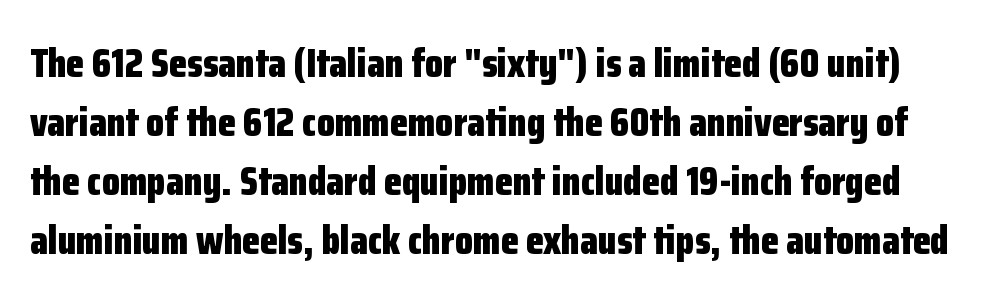
Q: Is the text bold? A: Yes.
Q: Is the text italic (slanted)? A: No, it is upright.
Q: Is the typeface a serif or a sans-serif typeface? A: Sans-serif.
Q: Is the text underlined? A: No.
Q: Is the spacing between letters normal or unusually wide? A: Normal.
Q: Is the spacing between lines tight, normal or loose? A: Normal.
Q: Width (condensed, normal, or wide)? A: Condensed.
Q: Stroke contrast? A: Low.
Q: x-height? A: Medium.
Q: Monospaced? A: No.
